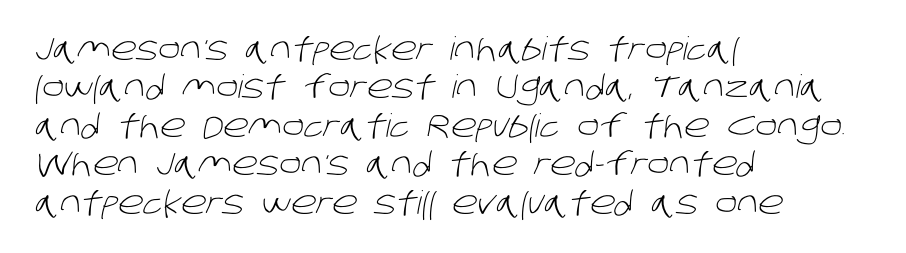
Q: Is the text bold? A: No.
Q: Is the typeface a serif or a sans-serif typeface? A: Sans-serif.
Q: Is the text underlined? A: No.
Q: How is the paragraph aligned? A: Left-aligned.
Q: Is the spacing between letters normal or unusually wide? A: Normal.
Q: Width (condensed, normal, or wide)? A: Normal.
Q: Stroke contrast? A: Low.
Q: x-height? A: Large.
Q: Monospaced? A: No.
